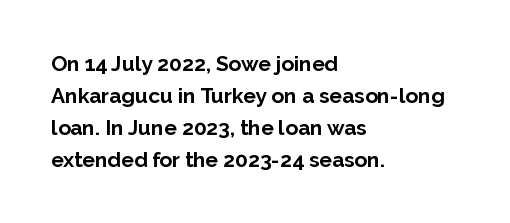
The image shows 21 px bold type, upright; set left-aligned, normal line spacing (1.52x), normal letter spacing, not underlined.
